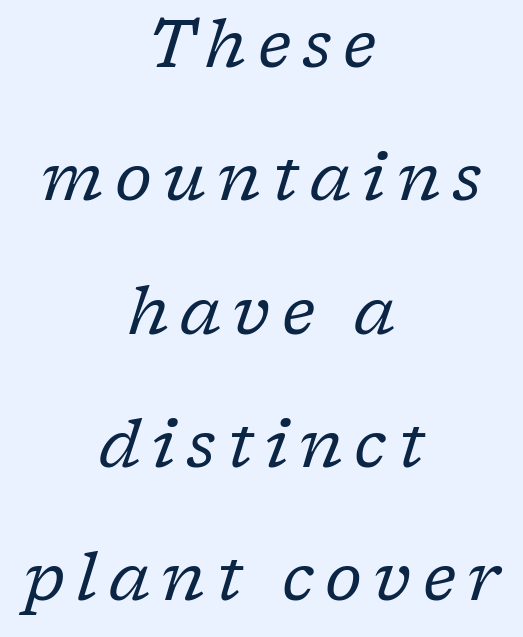
The image shows 66 px regular-weight serif type, italic (leaning right); set centered, loose line spacing (2.02x), not underlined; low stroke contrast and a medium x-height.
